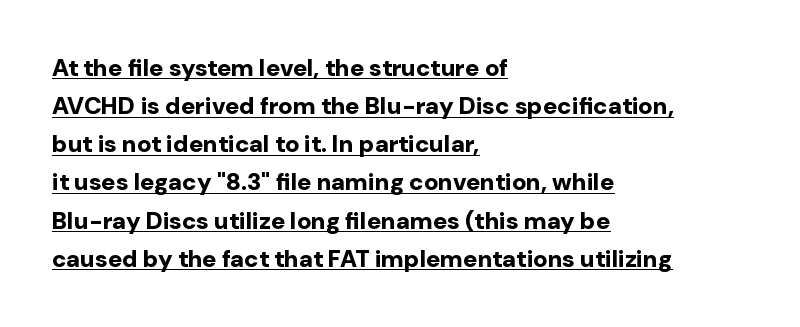
Q: Is the text bold? A: Yes.
Q: Is the text italic (slanted)? A: No, it is upright.
Q: Is the text underlined? A: Yes.
Q: How is the paragraph aligned? A: Left-aligned.
Q: Is the spacing between letters normal or unusually wide? A: Normal.
Q: Is the spacing between lines tight, normal or loose? A: Normal.
